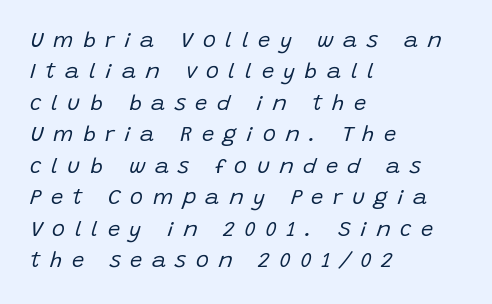
Q: Is the text bold? A: No.
Q: Is the text italic (slanted)? A: Yes, it leans right by about 15 degrees.
Q: Is the text underlined? A: No.
Q: How is the paragraph aligned? A: Left-aligned.
Q: Is the spacing between letters normal or unusually wide? A: Unusually wide.
Q: Is the spacing between lines tight, normal or loose? A: Normal.
